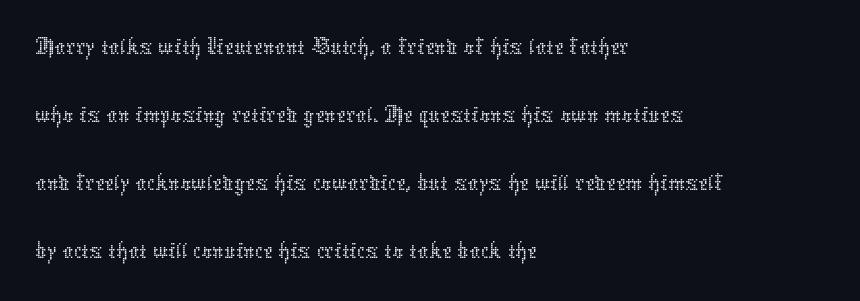
{"italic": "no", "bold": "no", "weight": "thin", "width": "normal", "stroke_contrast": "low", "x_height": "medium", "monospaced": "no", "underline": "no", "align": "left", "line_spacing": "normal", "line_spacing_ratio": 1.26, "letter_spacing": "normal", "letter_spacing_em": 0.0, "glyph_px": 54}
